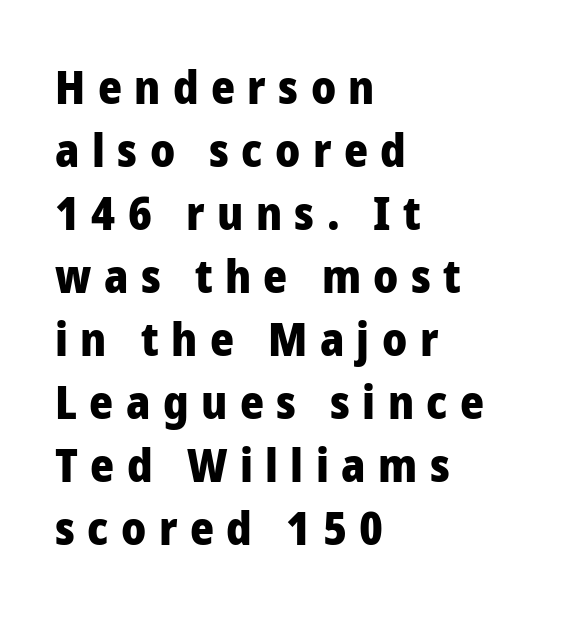
Proportional: the letters do not fall into vertical columns. The setting favours the left margin, as ordinary paragraphs usually do. The line-height multiplier appears to be the usual default. No italicization has been applied; the sample stays upright. Characters follow at a spacing far wider than the type designer built in. The designer went with a sans here, leaving each stem footless.
